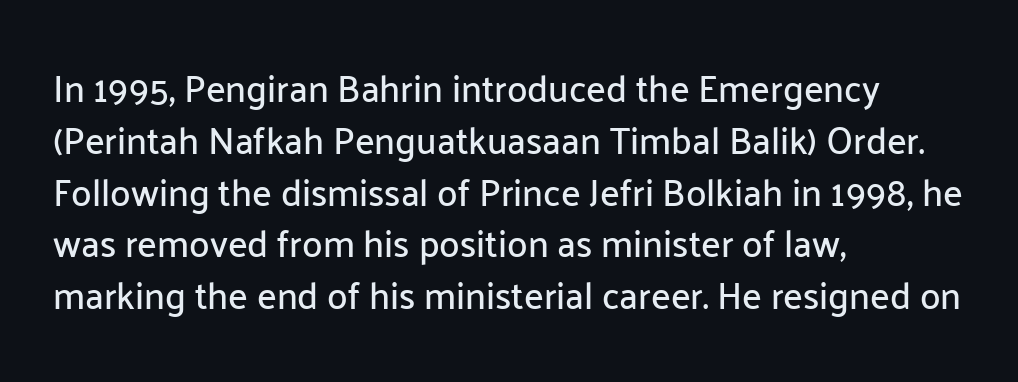
{"serif": "no", "italic": "no", "width": "normal", "stroke_contrast": "low", "x_height": "medium", "monospaced": "no", "underline": "no", "align": "left", "line_spacing": "normal", "line_spacing_ratio": 1.4, "letter_spacing": "normal", "letter_spacing_em": 0.0, "glyph_px": 37}
